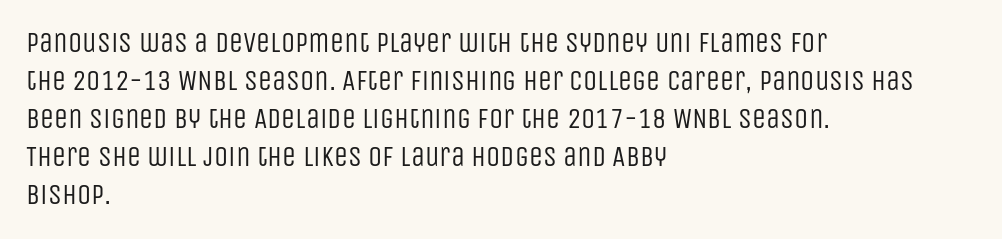
You could not count columns in this text — the font is proportionally spaced. No extra ink here — the face is not bold. The letters stand upright; this is a roman face. I'd call this a sans setting — the letters go barefoot. Nobody drew a line under any word here.
